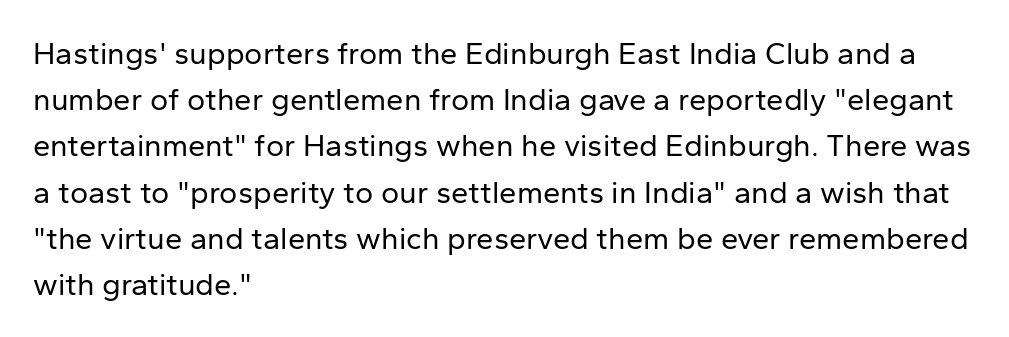
Q: Is the text bold? A: No.
Q: Is the text italic (slanted)? A: No, it is upright.
Q: Is the typeface a serif or a sans-serif typeface? A: Sans-serif.
Q: Is the text underlined? A: No.
Q: How is the paragraph aligned? A: Left-aligned.
Q: Is the spacing between letters normal or unusually wide? A: Normal.
Q: Is the spacing between lines tight, normal or loose? A: Normal.
Q: Width (condensed, normal, or wide)? A: Normal.
Q: Stroke contrast? A: Low.
Q: x-height? A: Medium.
Q: Monospaced? A: No.
